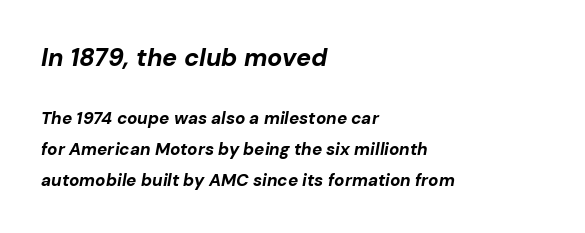
Thick stems and heavy bowls — unmistakably bold. Casual observation: everything's shoved over to the left. Clear beneath every line of the passage. Whoever set this made the first block the dominant, larger element.
